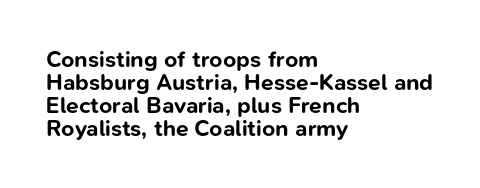
{"italic": "no", "bold": "yes", "underline": "no", "align": "left", "line_spacing": "tight", "line_spacing_ratio": 1.0, "letter_spacing": "normal", "letter_spacing_em": 0.0, "glyph_px": 23}
